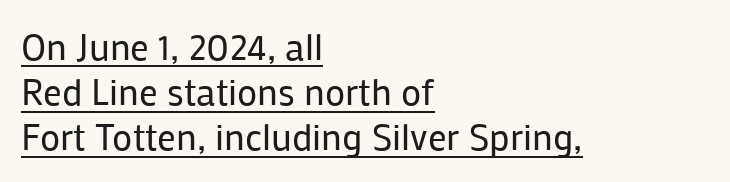
{"serif": "no", "italic": "no", "bold": "no", "weight": "regular", "width": "normal", "stroke_contrast": "low", "x_height": "medium", "monospaced": "no", "underline": "yes", "align": "left", "line_spacing_ratio": 1.22, "letter_spacing": "normal", "letter_spacing_em": 0.0, "glyph_px": 37}
